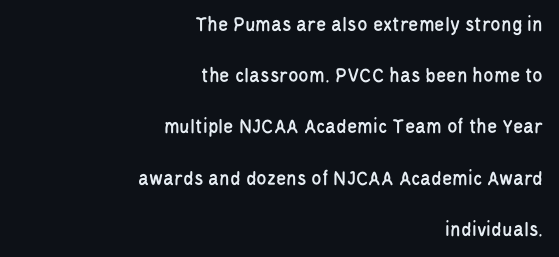
Q: Is the text italic (slanted)? A: No, it is upright.
Q: Is the text underlined? A: No.
Q: How is the paragraph aligned? A: Right-aligned.
Q: Is the spacing between letters normal or unusually wide? A: Normal.
Q: Is the spacing between lines tight, normal or loose? A: Loose.
